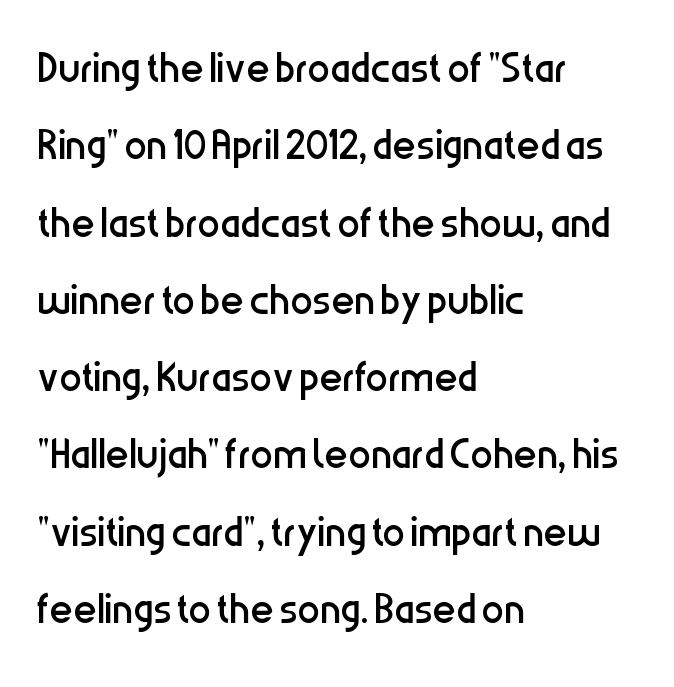
Default kerning and tracking; the words read as compact shapes. The rendering uses a moderate line-height, typical for paragraphs. This rendering uses left alignment, leaving the right contour irregular. Words float on clear page, feet unadorned. Look at the bottom of the vertical strokes: they stop flat, with no serifs.
